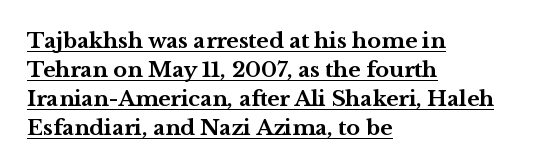
Each line of the rendering has a horizontal stroke beneath the glyphs. A typesetter would mark this as roman, not italic. The characters look thick and weighty, a clear bold. Nothing unusual about the tracking: characters are spaced as the font intends.
